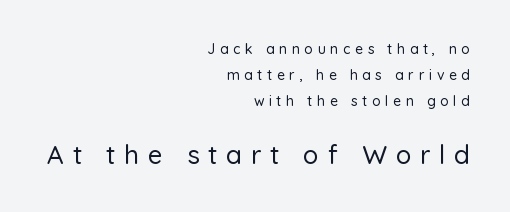
Here the second block reads like a headline and the first like body copy. Is the block centered? No — it sits flush against the right margin. The tracking jumps out immediately: characters are airy and widely separated. A typesetter would mark this as roman, not italic. Just letters on the line, the space beneath them empty.
